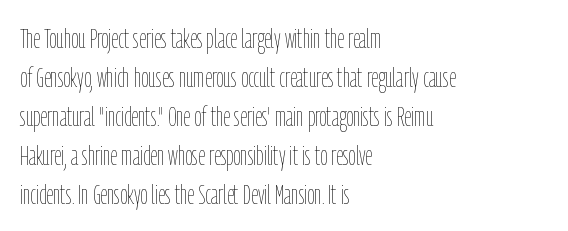
If you measured baseline to baseline, you'd find a middling distance. Weight: not bold — regular or lighter. A typesetter would call this zero additional tracking. No word sits above an underline. Spacing verdict: proportional, widths tailored to each character. Which margin do the lines hug? The left one — the right edge is uneven.
